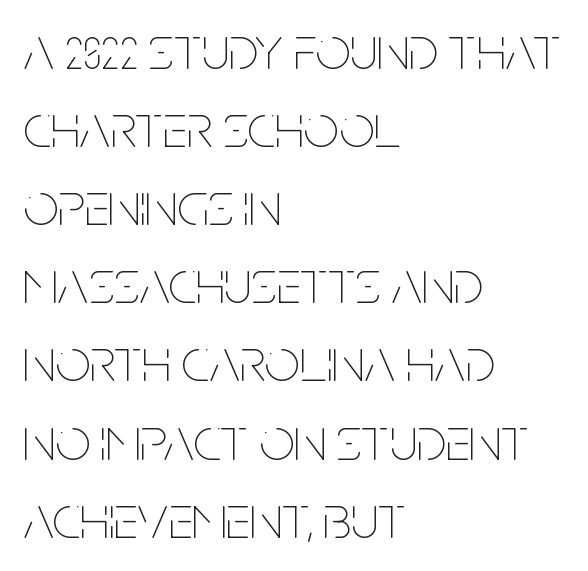
{"italic": "no", "bold": "no", "weight": "thin", "width": "condensed", "stroke_contrast": "low", "x_height": "large", "monospaced": "no", "underline": "no", "align": "left", "line_spacing": "normal", "line_spacing_ratio": 1.26, "letter_spacing": "normal", "letter_spacing_em": 0.0, "glyph_px": 62}
